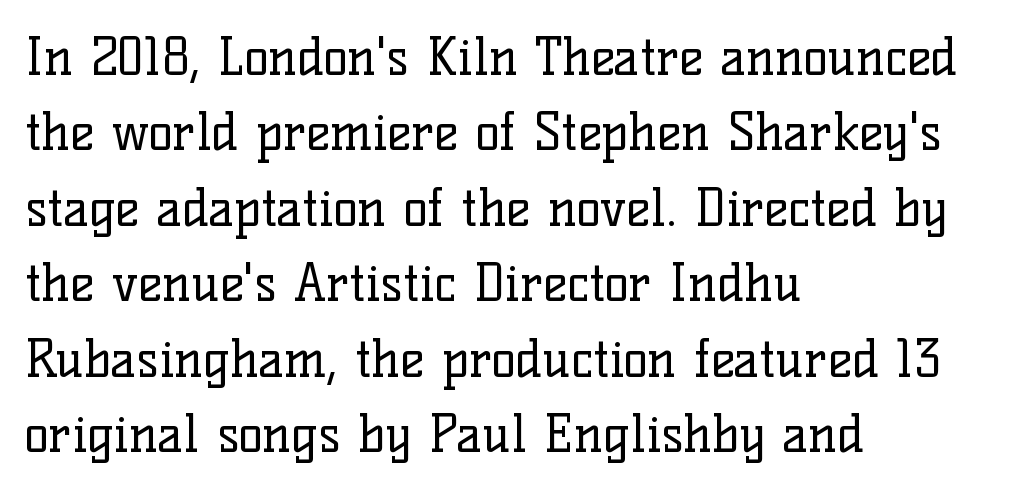
Looks like regular typesetting: each glyph gets only the width it needs. Vertical spacing — default. The gaps between neighbouring characters are ordinary and unremarkable. A quiet, ordinary-to-light weight characterises the typeface. Ordinary non-slanted type is in use. Alignment: flush left.
